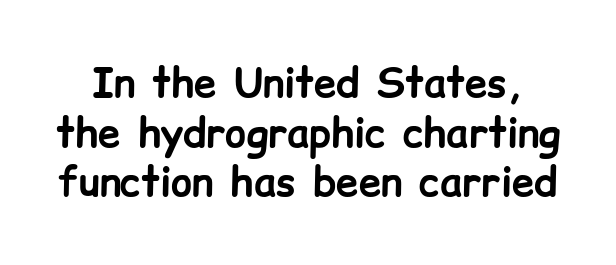
{"serif": "no", "italic": "no", "bold": "yes", "weight": "bold", "width": "normal", "stroke_contrast": "low", "x_height": "medium", "monospaced": "no", "underline": "no", "line_spacing_ratio": 1.24, "letter_spacing": "normal", "letter_spacing_em": 0.0, "glyph_px": 40}
